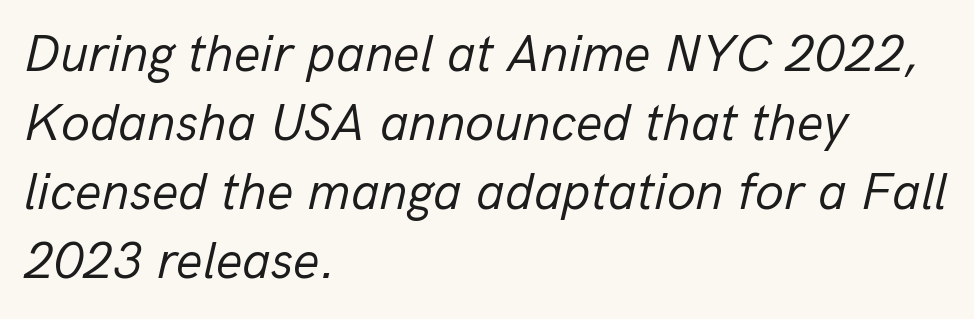
{"italic": "yes", "lean": "right", "slant_degrees": 13, "bold": "no", "weight": "regular", "width": "normal", "stroke_contrast": "low", "x_height": "medium", "monospaced": "no", "underline": "no", "align": "left", "line_spacing": "normal", "line_spacing_ratio": 1.33, "letter_spacing": "normal", "letter_spacing_em": 0.0, "glyph_px": 52}
